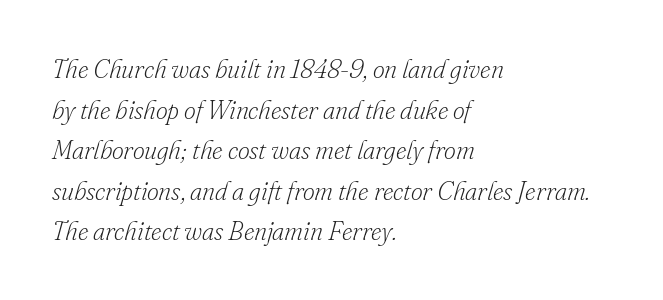
{"italic": "yes", "lean": "right", "slant_degrees": 16, "bold": "no", "underline": "no", "align": "left", "line_spacing": "normal", "line_spacing_ratio": 1.56, "letter_spacing": "normal", "letter_spacing_em": 0.0, "glyph_px": 26}
